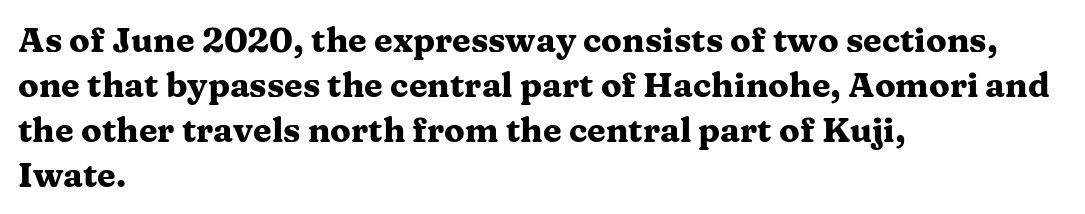
Plenty of ink on the page — the face is bold. Letterform terminals end in serifs throughout the passage. If you drew a ruler down the left edge, every line would touch it. A roman cut, with each character standing at attention. A bare baseline throughout the passage.
